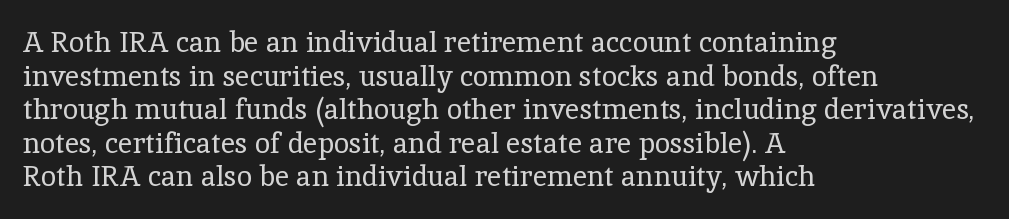
Designer's note — italics off, roman on. The glyphs in this specimen are seriffed. The weight would be labelled regular, book, light, or lighter still. Words float on clear page, feet unadorned.
